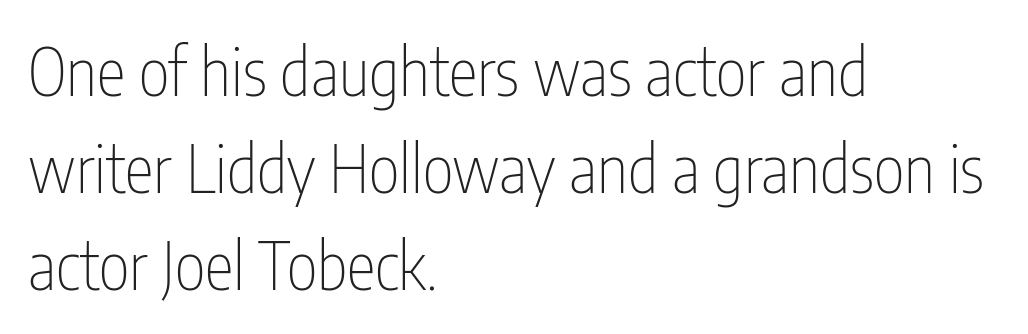
Q: Is the text bold? A: No.
Q: Is the text italic (slanted)? A: No, it is upright.
Q: Is the typeface a serif or a sans-serif typeface? A: Sans-serif.
Q: Is the text underlined? A: No.
Q: How is the paragraph aligned? A: Left-aligned.
Q: Is the spacing between letters normal or unusually wide? A: Normal.
Q: Is the spacing between lines tight, normal or loose? A: Normal.
Q: Width (condensed, normal, or wide)? A: Condensed.
Q: Stroke contrast? A: Low.
Q: x-height? A: Medium.
Q: Monospaced? A: No.
